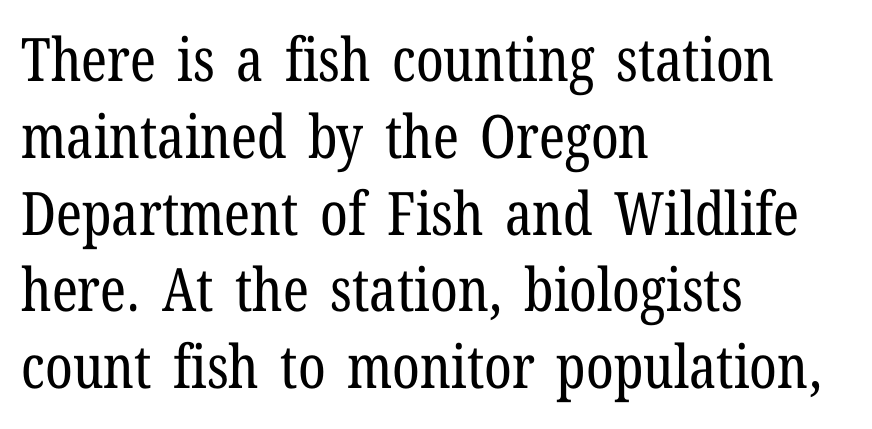
Q: Is the text bold? A: No.
Q: Is the text italic (slanted)? A: No, it is upright.
Q: Is the typeface a serif or a sans-serif typeface? A: Serif.
Q: Is the text underlined? A: No.
Q: How is the paragraph aligned? A: Left-aligned.
Q: Is the spacing between letters normal or unusually wide? A: Normal.
Q: Is the spacing between lines tight, normal or loose? A: Normal.
Q: Width (condensed, normal, or wide)? A: Condensed.
Q: Stroke contrast? A: Low.
Q: x-height? A: Medium.
Q: Monospaced? A: No.
